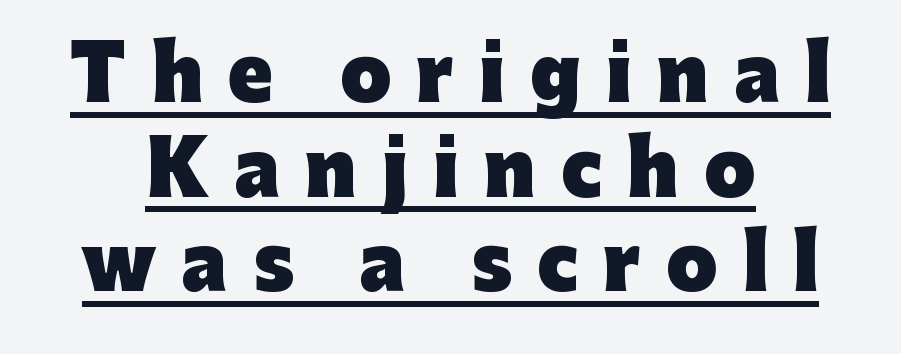
Examine the stroke ends and you'll find no serifs. Quick note: not italic, upright. Quick note: interline space is typical. I'd describe the lettering as bold — thick and assertive. Students, observe the line beneath the letters — that is underlining. What stands out about the letter spacing? Its width — letters are far apart.
